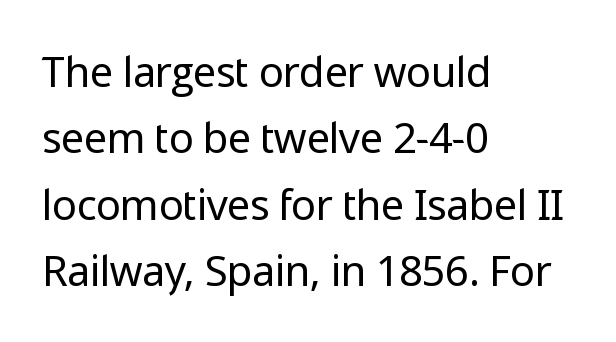
Q: Is the text bold? A: No.
Q: Is the text italic (slanted)? A: No, it is upright.
Q: Is the typeface a serif or a sans-serif typeface? A: Sans-serif.
Q: Is the text underlined? A: No.
Q: How is the paragraph aligned? A: Left-aligned.
Q: Is the spacing between letters normal or unusually wide? A: Normal.
Q: Is the spacing between lines tight, normal or loose? A: Normal.
Q: Width (condensed, normal, or wide)? A: Normal.
Q: Stroke contrast? A: Low.
Q: x-height? A: Medium.
Q: Monospaced? A: No.
